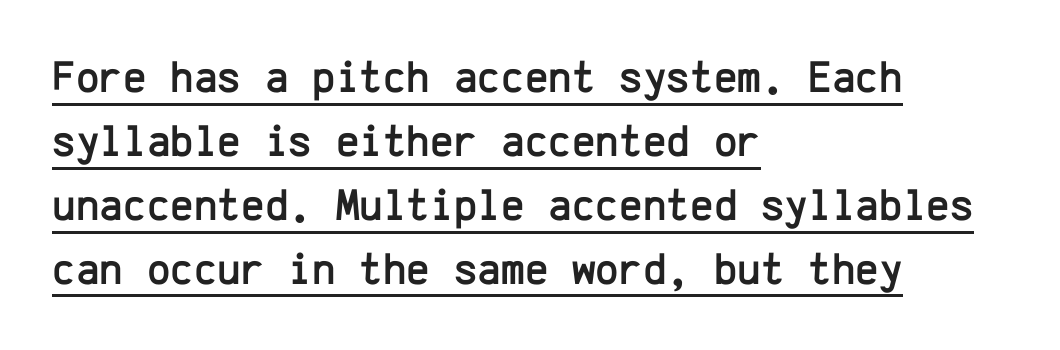
Q: Is the text italic (slanted)? A: No, it is upright.
Q: Is the typeface a serif or a sans-serif typeface? A: Sans-serif.
Q: Is the text underlined? A: Yes.
Q: How is the paragraph aligned? A: Left-aligned.
Q: Is the spacing between letters normal or unusually wide? A: Normal.
Q: Is the spacing between lines tight, normal or loose? A: Normal.
Q: Width (condensed, normal, or wide)? A: Normal.
Q: Stroke contrast? A: Low.
Q: x-height? A: Medium.
Q: Monospaced? A: Yes.
